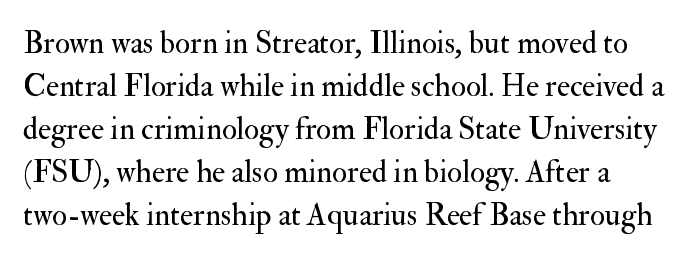
Q: Is the text bold? A: No.
Q: Is the text italic (slanted)? A: No, it is upright.
Q: Is the typeface a serif or a sans-serif typeface? A: Serif.
Q: Is the text underlined? A: No.
Q: Is the spacing between letters normal or unusually wide? A: Normal.
Q: Is the spacing between lines tight, normal or loose? A: Normal.
Q: Width (condensed, normal, or wide)? A: Normal.
Q: Stroke contrast? A: Medium.
Q: x-height? A: Small.
Q: Monospaced? A: No.
